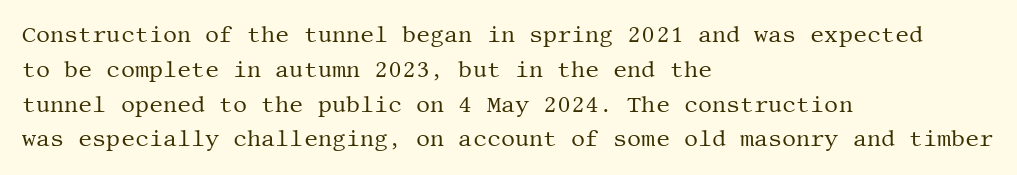
The image shows 22 px text type, upright; set left-aligned, normal line spacing (1.58x), normal letter spacing, not underlined.
